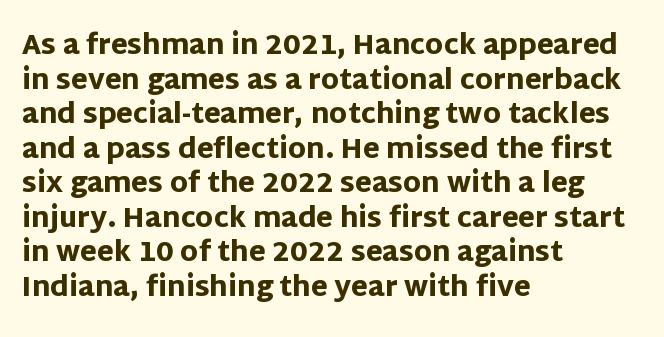
Q: Is the text bold? A: Yes.
Q: Is the text italic (slanted)? A: No, it is upright.
Q: Is the text underlined? A: No.
Q: How is the paragraph aligned? A: Left-aligned.
Q: Is the spacing between letters normal or unusually wide? A: Normal.
Q: Is the spacing between lines tight, normal or loose? A: Normal.
